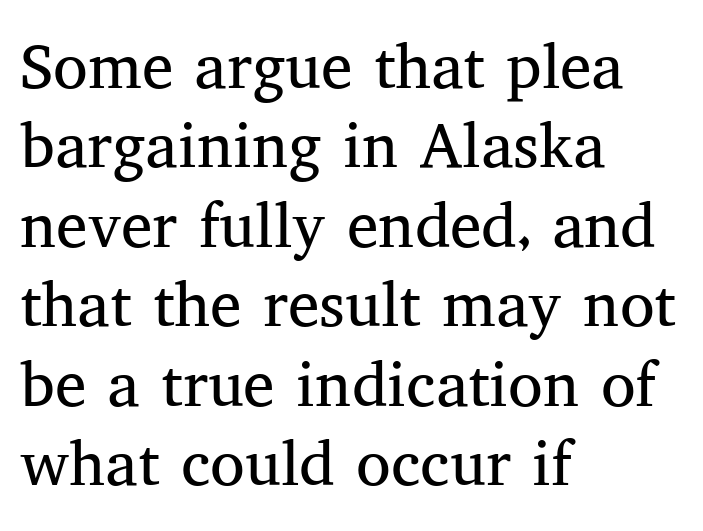
Q: Is the text bold? A: No.
Q: Is the text italic (slanted)? A: No, it is upright.
Q: Is the typeface a serif or a sans-serif typeface? A: Serif.
Q: Is the text underlined? A: No.
Q: How is the paragraph aligned? A: Left-aligned.
Q: Is the spacing between letters normal or unusually wide? A: Normal.
Q: Is the spacing between lines tight, normal or loose? A: Normal.
Q: Width (condensed, normal, or wide)? A: Normal.
Q: Stroke contrast? A: Medium.
Q: x-height? A: Medium.
Q: Monospaced? A: No.
